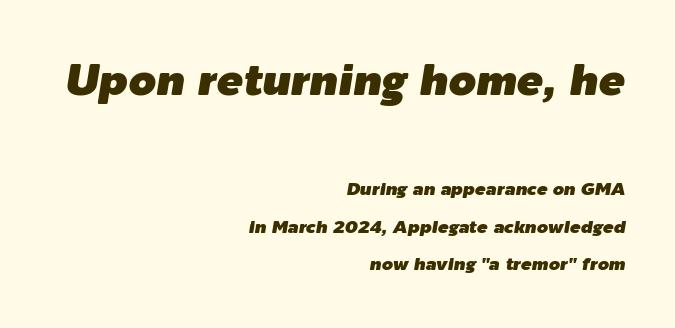
Q: Is the text italic (slanted)? A: Yes, it leans right by about 9 degrees.
Q: Is the text underlined? A: No.
Q: How is the paragraph aligned? A: Right-aligned.
Q: Is the spacing between letters normal or unusually wide? A: Normal.
Q: Is the spacing between lines tight, normal or loose? A: Loose.
Q: Which block of text is set in a larger size, the first (top) or the second (bottom)? A: The first (top) one.
Q: Width (condensed, normal, or wide)? A: Normal.
Q: Stroke contrast? A: Low.
Q: x-height? A: Medium.
Q: Monospaced? A: No.
